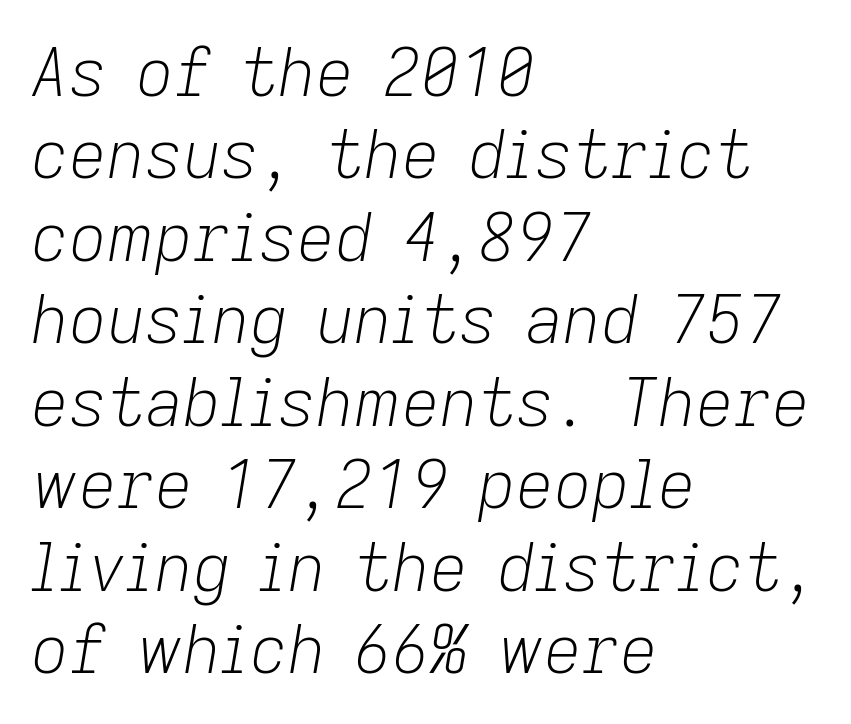
The gap between lines stays unmarked. Heft: none added — not bold. Line starts are locked; line ends wander. The rows are spaced the way most documents space them.
